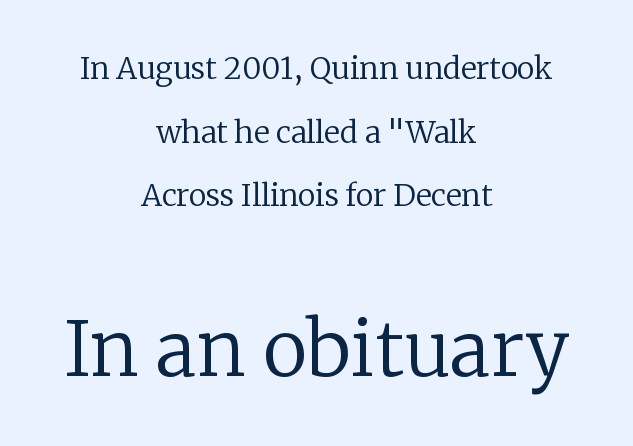
{"serif": "yes", "italic": "no", "bold": "no", "weight": "regular", "width": "normal", "stroke_contrast": "low", "x_height": "medium", "monospaced": "no", "underline": "no", "align": "center", "line_spacing": "loose", "line_spacing_ratio": 2.12, "letter_spacing": "normal", "letter_spacing_em": 0.0, "larger_block": "second", "size_ratio": 2.53, "glyph_px": 76}
